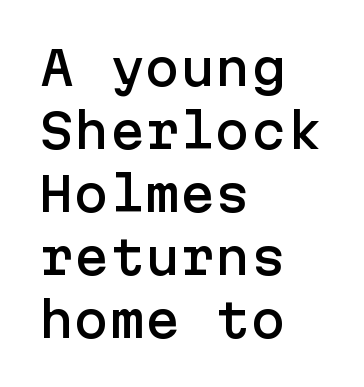
{"serif": "no", "italic": "no", "width": "normal", "stroke_contrast": "low", "x_height": "medium", "underline": "no", "align": "left", "line_spacing": "normal", "line_spacing_ratio": 1.34, "letter_spacing": "normal", "letter_spacing_em": 0.0, "glyph_px": 47}
